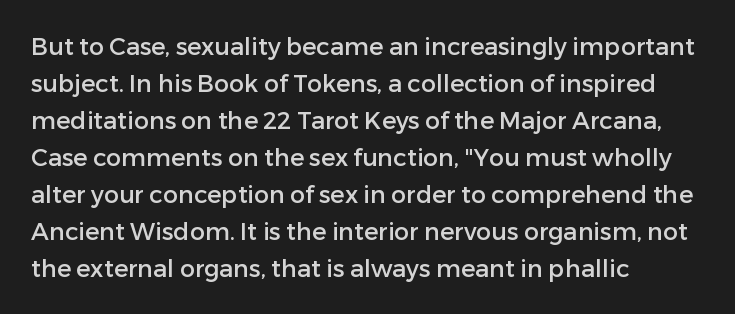
This is roman type, the default non-slanted kind. The lines in this sample share a left origin and differ only in where they stop. Glance below the letters and you will spot only blank space. The line-height multiplier appears to be the usual default. No extra tracking has been applied to these lines.
